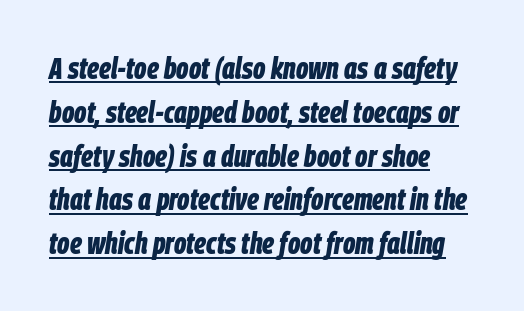
The image shows 30 px bold, condensed type, italic (leaning right); set left-aligned, normal line spacing (1.46x), normal letter spacing, underlined; low stroke contrast and a large x-height.
